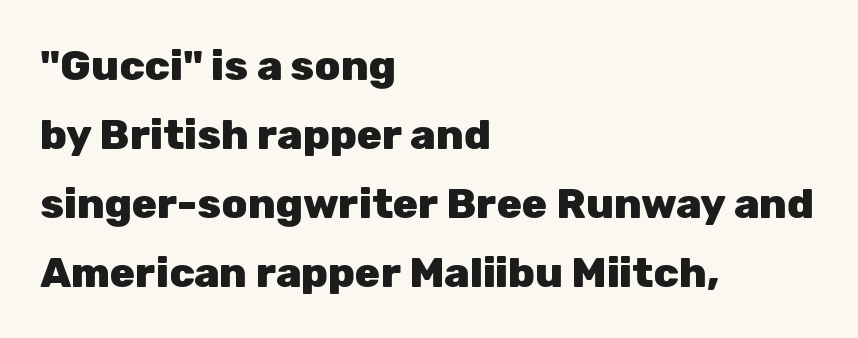
The image shows 42 px heavy sans-serif type, upright; set left-aligned, normal line spacing (1.64x), normal letter spacing, not underlined; low stroke contrast and a medium x-height.
